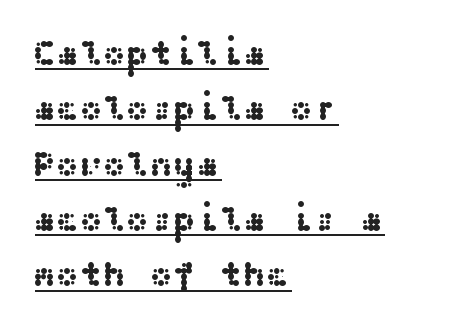
{"serif": "no", "italic": "no", "width": "wide", "stroke_contrast": "medium", "x_height": "medium", "underline": "yes", "align": "left", "line_spacing": "normal", "line_spacing_ratio": 1.58, "letter_spacing": "normal", "letter_spacing_em": 0.0, "glyph_px": 35}
